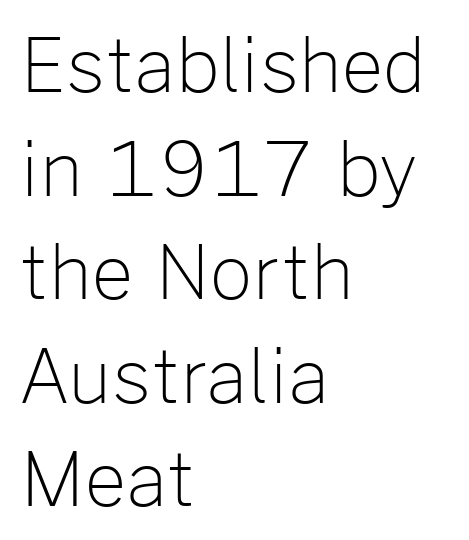
The image shows 74 px light sans-serif type, upright; set left-aligned, normal line spacing (1.4x), normal letter spacing, not underlined; low stroke contrast and a medium x-height.
